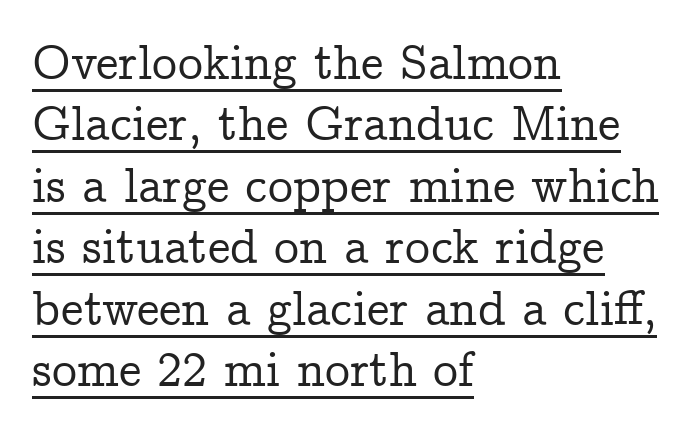
The image shows 50 px serif type, upright; set left-aligned, line spacing 1.23x, normal letter spacing, underlined; low stroke contrast and a medium x-height.
